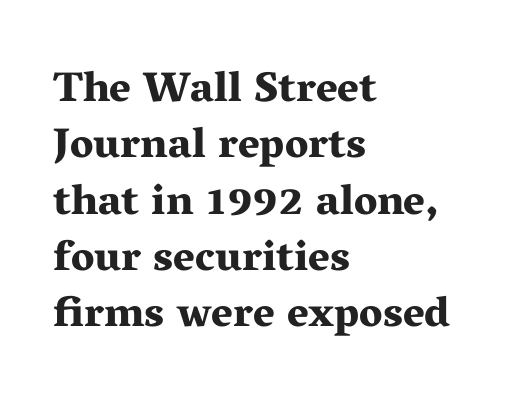
The image shows 42 px bold, wide serif type, upright; set left-aligned, normal line spacing (1.34x), normal letter spacing, not underlined; medium stroke contrast and a medium x-height.
